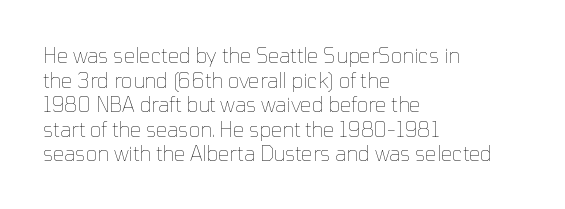
{"italic": "no", "bold": "no", "underline": "no", "align": "left", "line_spacing_ratio": 1.23, "letter_spacing": "normal", "letter_spacing_em": 0.0, "glyph_px": 20}
